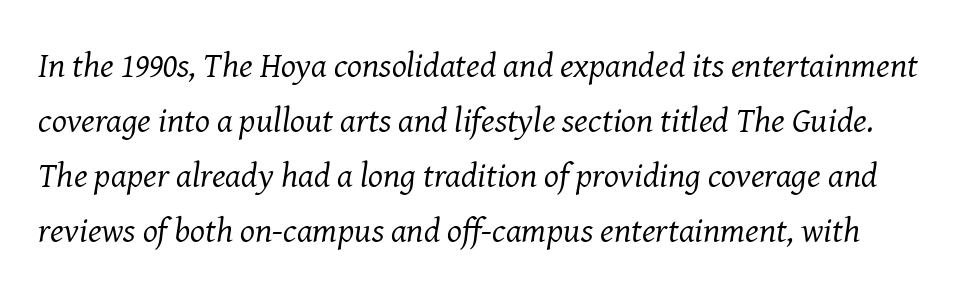
{"serif": "yes", "italic": "yes", "lean": "right", "slant_degrees": 8, "bold": "no", "weight": "regular", "width": "normal", "stroke_contrast": "medium", "x_height": "medium", "monospaced": "no", "underline": "no", "line_spacing": "normal", "line_spacing_ratio": 1.57, "letter_spacing": "normal", "letter_spacing_em": 0.0, "glyph_px": 35}
